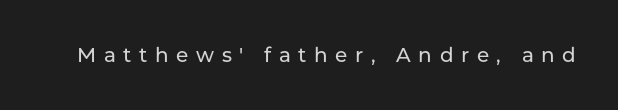
The font's upright variant was chosen for this text. Underlining? Definitely not there. Spacing between characters has been opened up far beyond the box default.
